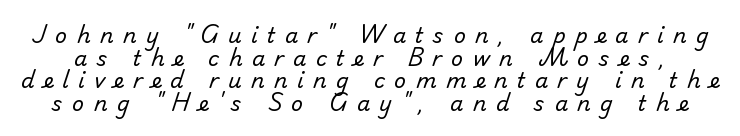
{"bold": "no", "underline": "no", "line_spacing": "tight", "line_spacing_ratio": 1.08, "letter_spacing": "wide", "letter_spacing_em": 0.45, "glyph_px": 21}
